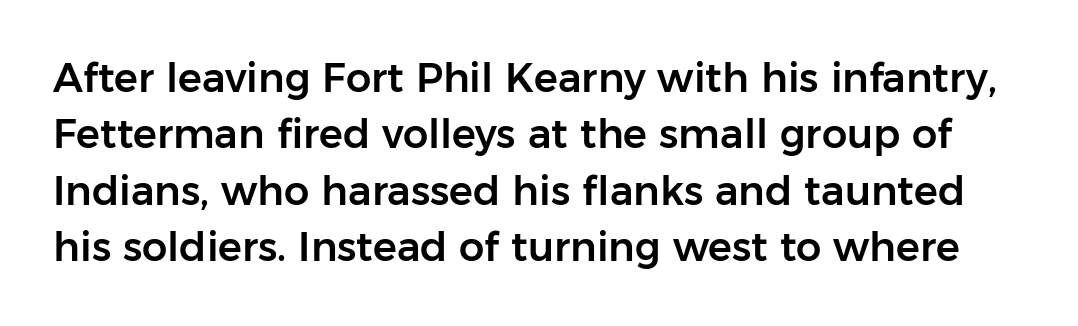
The image shows 40 px sans-serif type, upright; set normal line spacing (1.41x), normal letter spacing, not underlined; low stroke contrast and a medium x-height.
